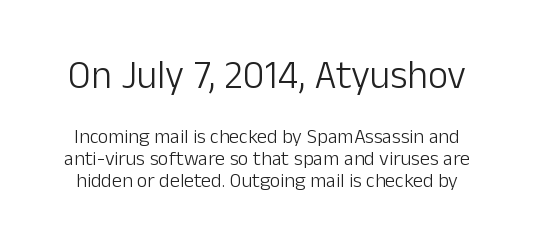
{"serif": "no", "italic": "no", "bold": "no", "weight": "light", "width": "normal", "stroke_contrast": "low", "x_height": "medium", "monospaced": "no", "underline": "no", "line_spacing": "tight", "line_spacing_ratio": 1.1, "letter_spacing": "normal", "letter_spacing_em": 0.0, "larger_block": "first", "size_ratio": 1.95, "glyph_px": 39}
